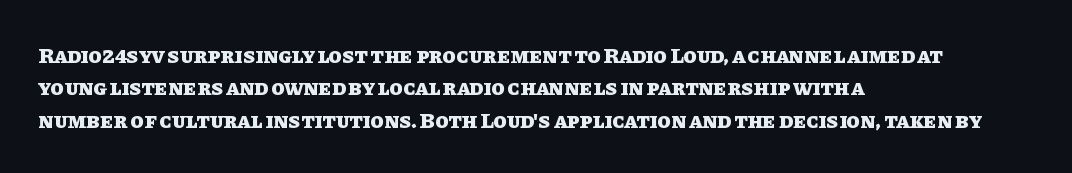
The image shows 22 px bold type, upright; set left-aligned, normal line spacing (1.47x), normal letter spacing, not underlined.
